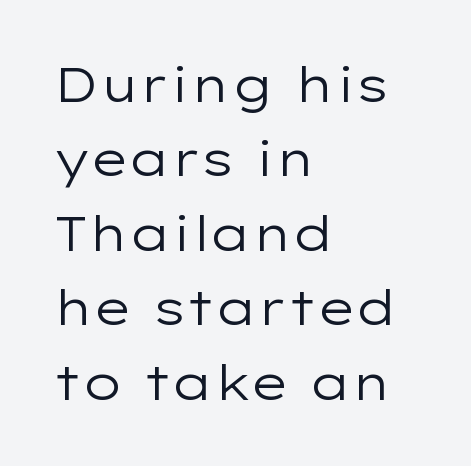
The image shows 49 px regular-weight, wide sans-serif type, upright; set left-aligned, normal line spacing (1.52x), normal letter spacing, not underlined; low stroke contrast and a medium x-height.
